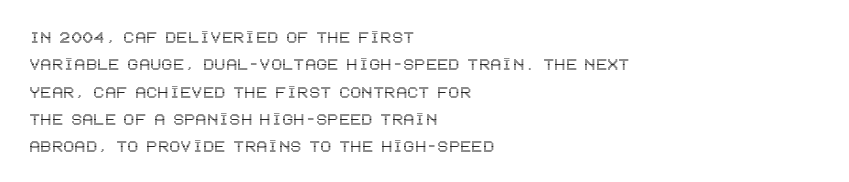
The image shows 21 px text type, upright; set left-aligned, normal line spacing (1.3x), normal letter spacing, not underlined.
